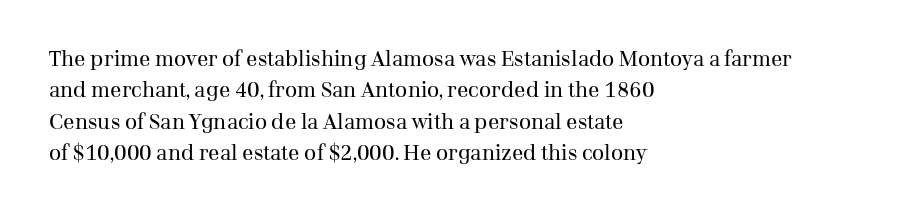
{"italic": "no", "bold": "no", "underline": "no", "align": "left", "line_spacing": "normal", "line_spacing_ratio": 1.5, "letter_spacing": "normal", "letter_spacing_em": 0.0, "glyph_px": 21}
